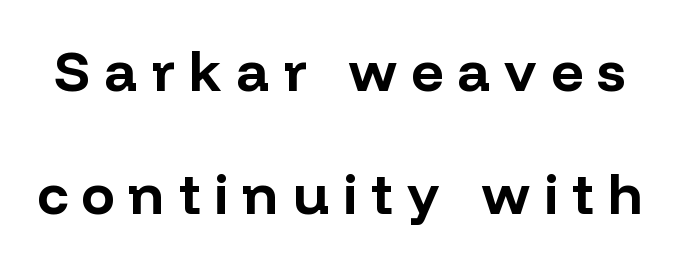
In terms of weight, the rendering is a true, heavy bold. You could fit nearly another row in the gap between these rows. Any mark beneath the type? The region is blank. Vertical strokes here are truly vertical.
